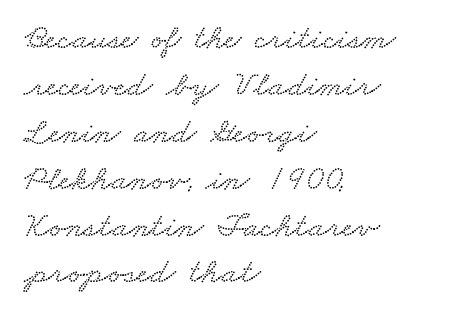
Q: Is the text underlined? A: No.
Q: How is the paragraph aligned? A: Left-aligned.
Q: Is the spacing between letters normal or unusually wide? A: Normal.
Q: Is the spacing between lines tight, normal or loose? A: Normal.
Q: Width (condensed, normal, or wide)? A: Wide.
Q: Stroke contrast? A: Low.
Q: x-height? A: Small.
Q: Monospaced? A: No.
